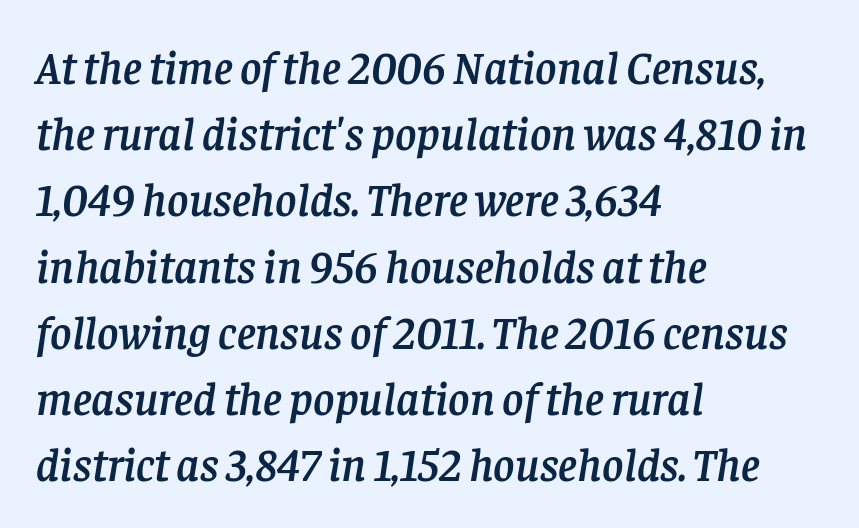
Q: Is the text italic (slanted)? A: Yes, it leans right by about 8 degrees.
Q: Is the typeface a serif or a sans-serif typeface? A: Serif.
Q: Is the text underlined? A: No.
Q: How is the paragraph aligned? A: Left-aligned.
Q: Is the spacing between letters normal or unusually wide? A: Normal.
Q: Is the spacing between lines tight, normal or loose? A: Normal.
Q: Width (condensed, normal, or wide)? A: Normal.
Q: Stroke contrast? A: Low.
Q: x-height? A: Large.
Q: Monospaced? A: No.
